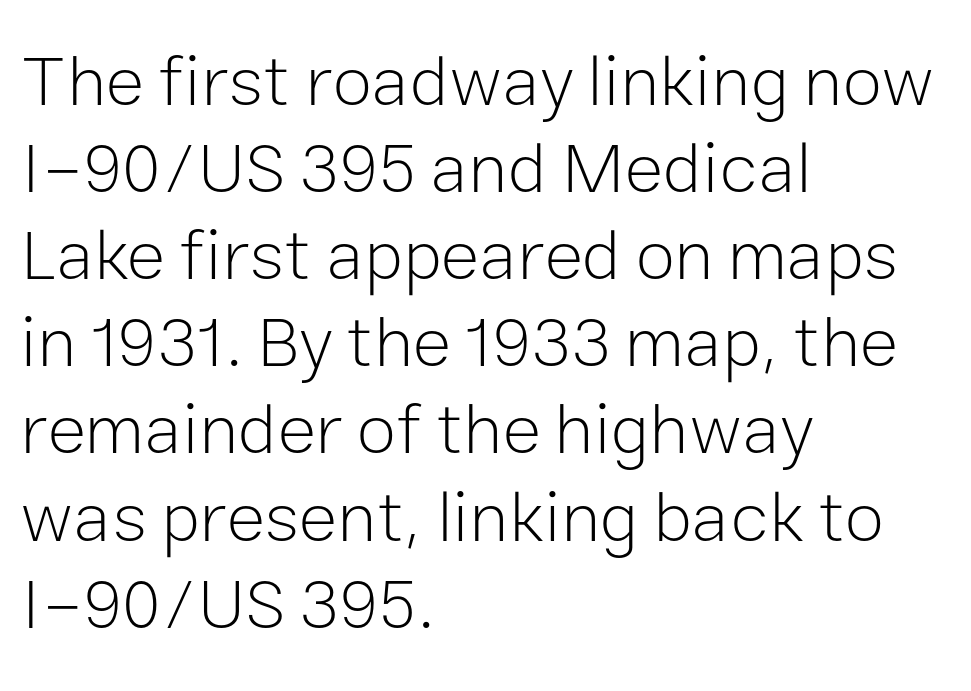
The image shows 72 px light sans-serif type, upright; set left-aligned, line spacing 1.21x, normal letter spacing, not underlined; low stroke contrast and a medium x-height.
